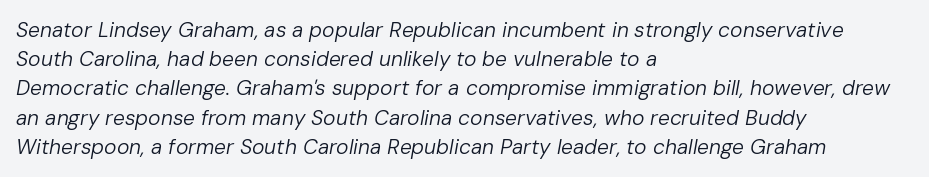
The leading is moderate, giving the passage an even texture. The weight tops out at a normal text grade. A typesetter would mark this as italic. No extra tracking has been applied to these lines.
